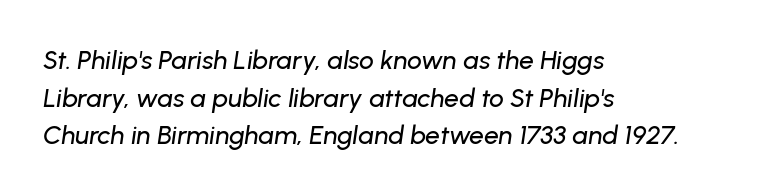
How would I describe the line gaps? Plain and ordinary. The axis of the letterforms is tilted away from vertical. Type without underlining. The rag falls on the right side of this text block.
